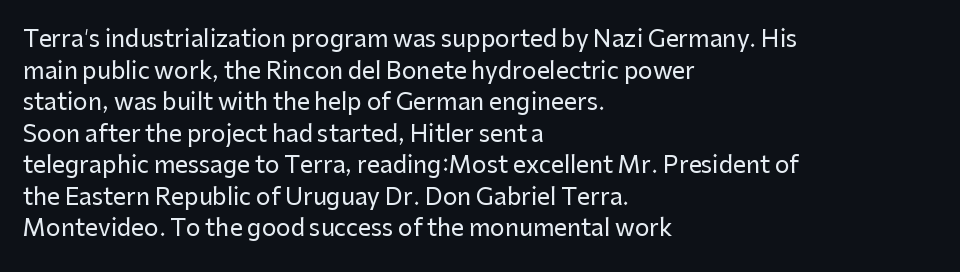
{"italic": "no", "underline": "no", "align": "left", "line_spacing": "normal", "line_spacing_ratio": 1.37, "letter_spacing": "normal", "letter_spacing_em": 0.0, "glyph_px": 23}
